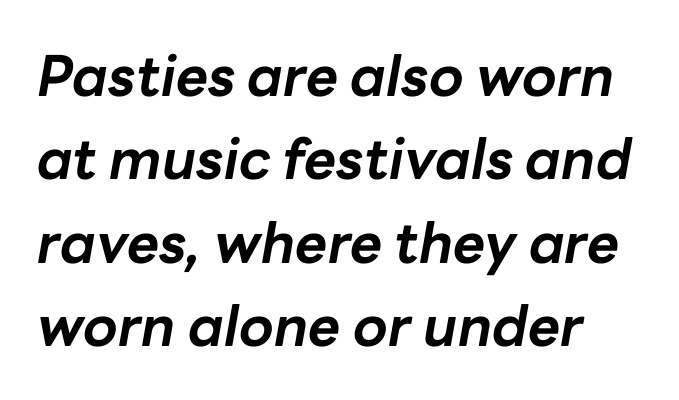
The image shows 56 px bold type, italic (leaning right); set normal line spacing (1.49x), normal letter spacing, not underlined; low stroke contrast and a medium x-height.
